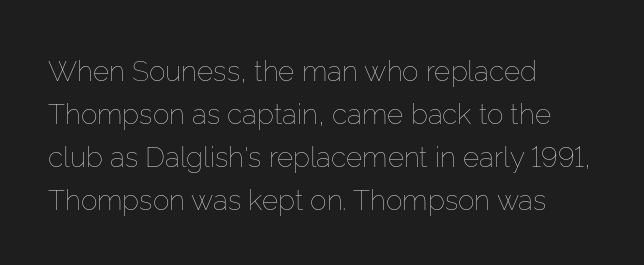
{"italic": "no", "bold": "no", "weight": "thin", "width": "normal", "stroke_contrast": "low", "x_height": "medium", "monospaced": "no", "underline": "no", "align": "left", "line_spacing": "normal", "line_spacing_ratio": 1.53, "letter_spacing": "normal", "letter_spacing_em": 0.0, "glyph_px": 28}
